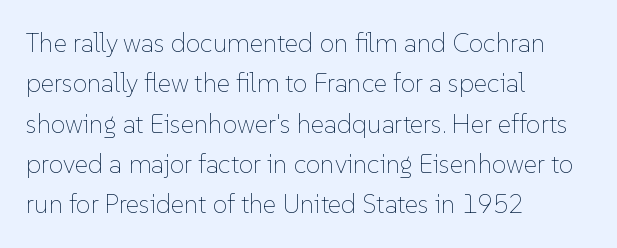
{"italic": "no", "bold": "no", "underline": "no", "align": "left", "line_spacing": "normal", "line_spacing_ratio": 1.55, "letter_spacing": "normal", "letter_spacing_em": 0.0, "glyph_px": 26}
